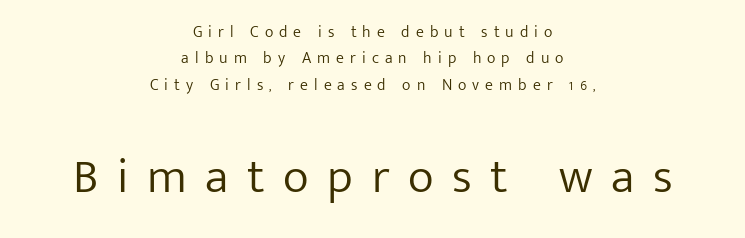
The image shows 49 px light sans-serif type, upright; set centered, normal line spacing (1.65x), unusually wide letter spacing (+0.38 em), not underlined; the second (bottom) block is 3.06x larger; low stroke contrast and a medium x-height.
